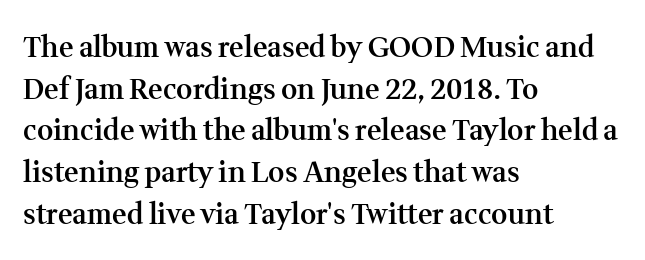
Q: Is the text bold? A: Semi-bold.
Q: Is the text italic (slanted)? A: No, it is upright.
Q: Is the typeface a serif or a sans-serif typeface? A: Serif.
Q: Is the text underlined? A: No.
Q: How is the paragraph aligned? A: Left-aligned.
Q: Is the spacing between letters normal or unusually wide? A: Normal.
Q: Is the spacing between lines tight, normal or loose? A: Normal.
Q: Width (condensed, normal, or wide)? A: Normal.
Q: Stroke contrast? A: Medium.
Q: x-height? A: Medium.
Q: Monospaced? A: No.
